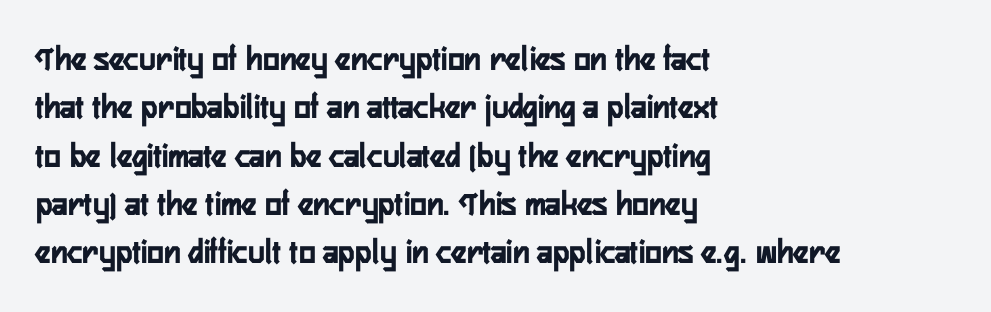
{"serif": "no", "italic": "no", "width": "condensed", "stroke_contrast": "low", "x_height": "medium", "monospaced": "no", "underline": "no", "align": "left", "line_spacing": "normal", "line_spacing_ratio": 1.38, "letter_spacing": "normal", "letter_spacing_em": 0.0, "glyph_px": 35}
